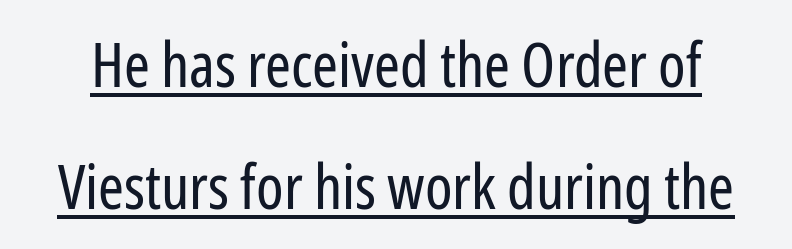
{"serif": "no", "italic": "no", "bold": "no", "weight": "regular", "width": "condensed", "stroke_contrast": "low", "x_height": "medium", "monospaced": "no", "underline": "yes", "line_spacing": "loose", "line_spacing_ratio": 1.97, "letter_spacing": "normal", "letter_spacing_em": 0.0, "glyph_px": 62}
